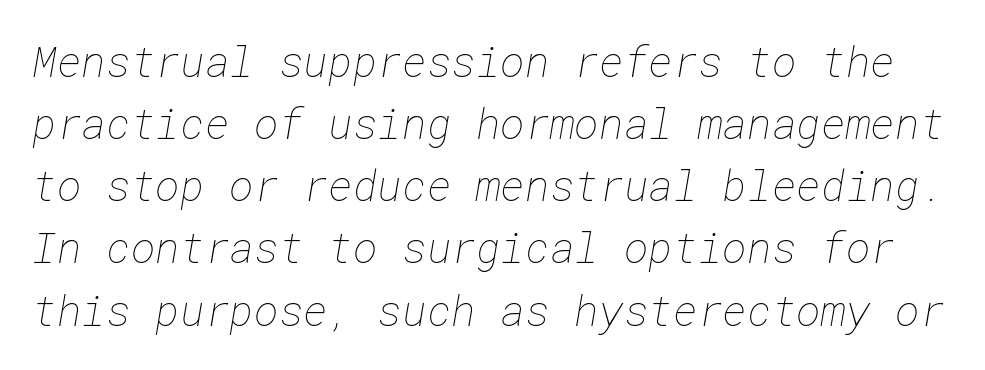
The image shows 42 px thin type; set normal line spacing (1.48x), normal letter spacing, not underlined; low stroke contrast and a medium x-height.
